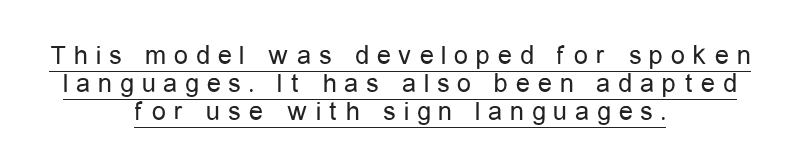
Tracking here is generous; glyphs stand well apart from one another. The text was rendered using a sans face with plain stroke endings. Line starts and ends both wander, symmetrically. Each letter keeps its own natural width here, so spacing adapts to shape. This sample trades vertical openness for compactness between lines.
